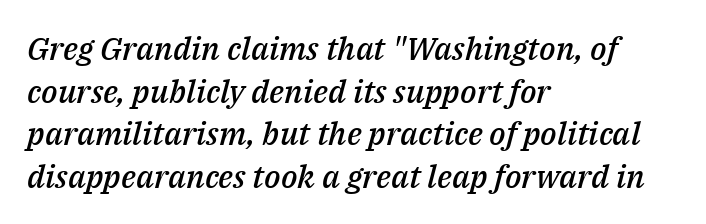
{"italic": "yes", "lean": "right", "slant_degrees": 14, "bold": "semi", "weight": "semibold", "width": "normal", "stroke_contrast": "medium", "x_height": "medium", "monospaced": "no", "underline": "no", "align": "left", "line_spacing": "normal", "line_spacing_ratio": 1.33, "letter_spacing": "normal", "letter_spacing_em": 0.0, "glyph_px": 32}
